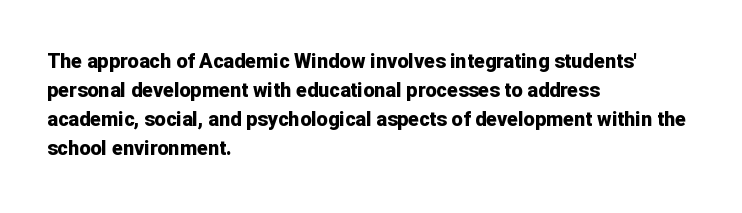
Q: Is the text bold? A: Yes.
Q: Is the text italic (slanted)? A: No, it is upright.
Q: Is the text underlined? A: No.
Q: How is the paragraph aligned? A: Left-aligned.
Q: Is the spacing between letters normal or unusually wide? A: Normal.
Q: Is the spacing between lines tight, normal or loose? A: Normal.
